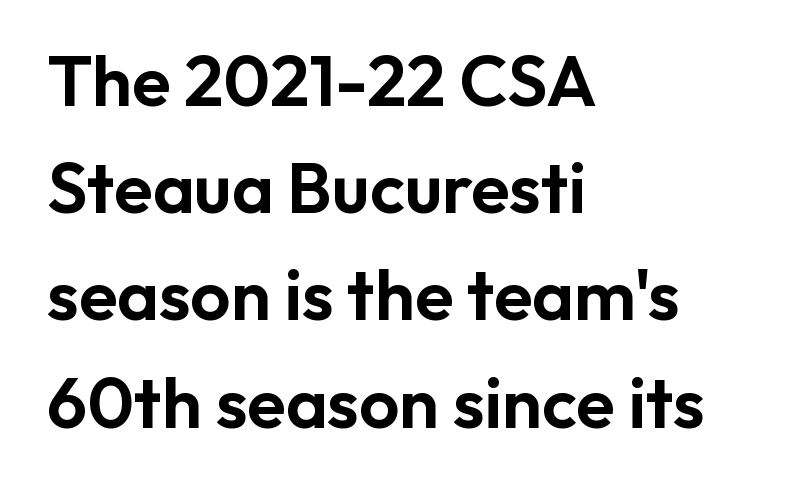
Leading: standard. The type sits square on the baseline with zero lean. The foot of each line stays bare and open. The typesetter chose a ragged-right arrangement here.
